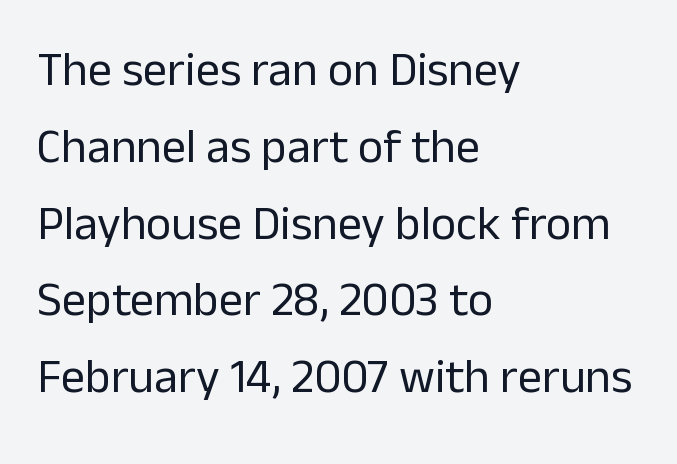
The image shows 48 px regular-weight sans-serif type, upright; set left-aligned, normal line spacing (1.6x), normal letter spacing, not underlined; low stroke contrast and a medium x-height.
